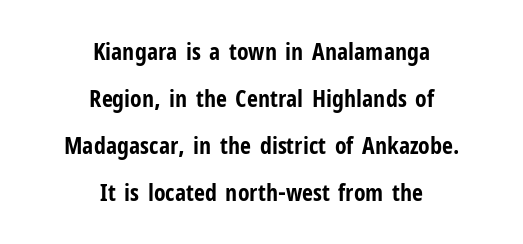
The image shows 24 px bold type, upright; set centered, loose line spacing (1.96x), normal letter spacing, not underlined.
